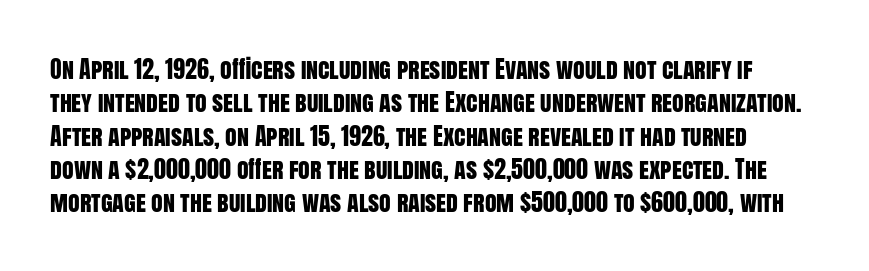
Look at the tracking — it's just the regular setting, nothing added. A roman cut, with each character standing at attention. The rows are spaced the way most documents space them. Underlining? Definitely not there.
